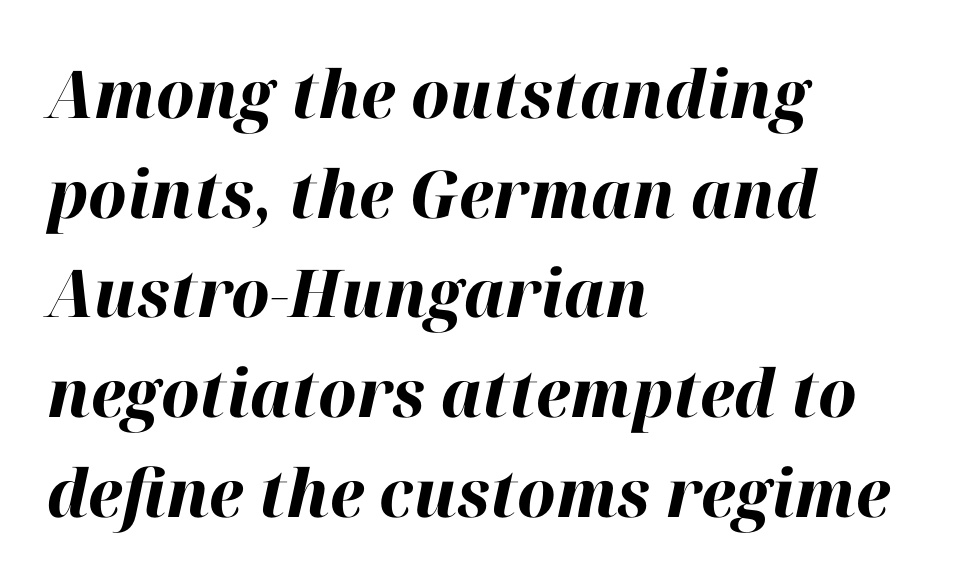
{"italic": "yes", "lean": "right", "slant_degrees": 12, "bold": "yes", "weight": "bold", "width": "normal", "stroke_contrast": "high", "x_height": "medium", "monospaced": "no", "underline": "no", "align": "left", "line_spacing": "normal", "line_spacing_ratio": 1.51, "letter_spacing": "normal", "letter_spacing_em": 0.0, "glyph_px": 66}
